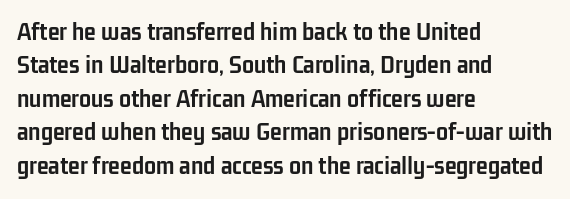
There is no visible air inserted between adjacent glyphs. Compared with a centered layout, this one pins lines to the left instead. The strokes are fattened all the way to bold. A typesetter would mark this as roman, not italic. The words here are not underlined.
